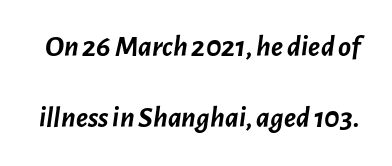
Q: Is the text bold? A: Yes.
Q: Is the text italic (slanted)? A: Yes, it leans right by about 7 degrees.
Q: Is the text underlined? A: No.
Q: Is the spacing between letters normal or unusually wide? A: Normal.
Q: Is the spacing between lines tight, normal or loose? A: Loose.
Q: Width (condensed, normal, or wide)? A: Normal.
Q: Stroke contrast? A: Low.
Q: x-height? A: Medium.
Q: Monospaced? A: No.
